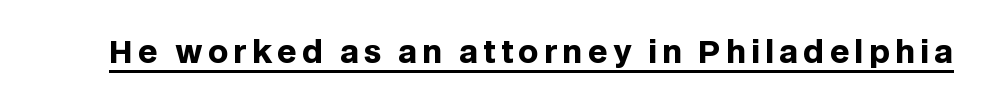
{"serif": "no", "italic": "no", "bold": "yes", "weight": "heavy", "width": "normal", "stroke_contrast": "low", "x_height": "large", "monospaced": "no", "underline": "yes", "glyph_px": 31}
